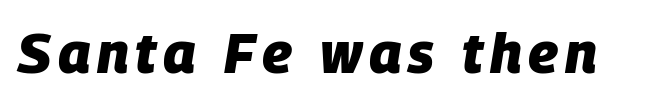
The image shows 56 px heavy type, italic (leaning right); set not underlined; low stroke contrast and a large x-height.
